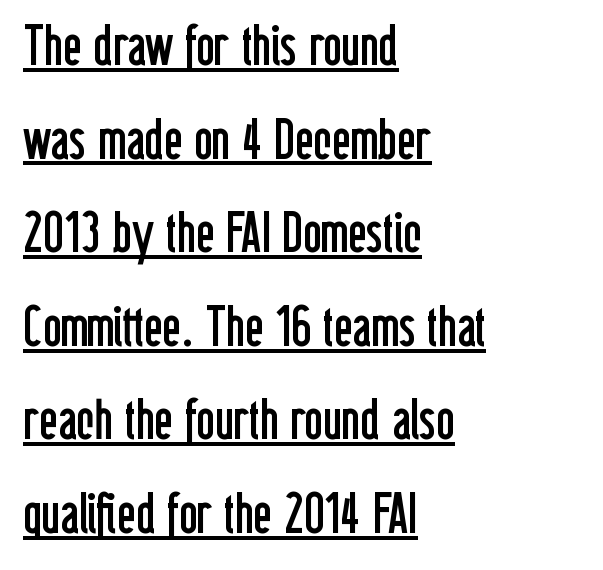
The image shows 56 px regular-weight, condensed sans-serif type, upright; set left-aligned, normal line spacing (1.67x), normal letter spacing, underlined; low stroke contrast and a medium x-height.
